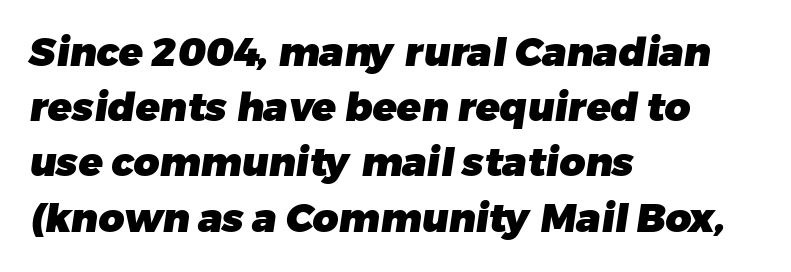
The space beneath each line is pristine and unruled. These lines sit exactly where default settings would place them. The tracking reads as untouched default to a designer's eye. Thick stems and heavy bowls — unmistakably bold. Is this a fixed-width face? No — the glyphs have proportional, varying widths. Letterform terminals end flat and unadorned throughout the passage.
